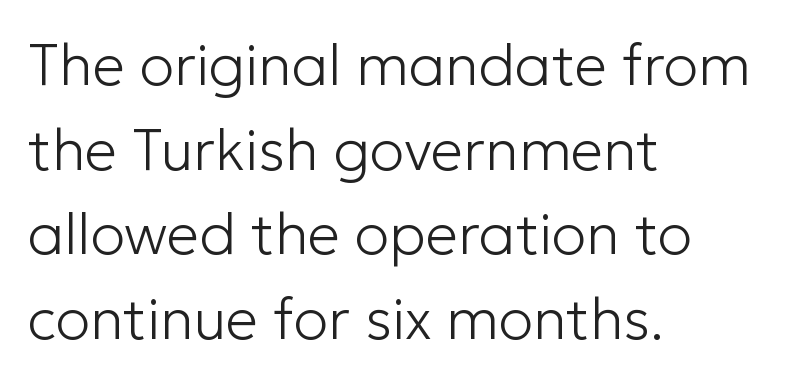
{"serif": "no", "italic": "no", "bold": "no", "weight": "light", "width": "normal", "stroke_contrast": "low", "x_height": "medium", "monospaced": "no", "underline": "no", "align": "left", "line_spacing": "normal", "line_spacing_ratio": 1.46, "letter_spacing": "normal", "letter_spacing_em": 0.0, "glyph_px": 58}
